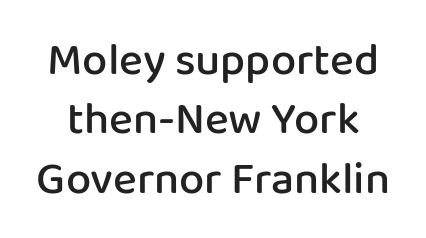
{"serif": "no", "italic": "no", "bold": "semi", "weight": "semibold", "width": "normal", "stroke_contrast": "low", "x_height": "medium", "monospaced": "no", "underline": "no", "line_spacing": "normal", "line_spacing_ratio": 1.32, "letter_spacing": "normal", "letter_spacing_em": 0.0, "glyph_px": 45}
